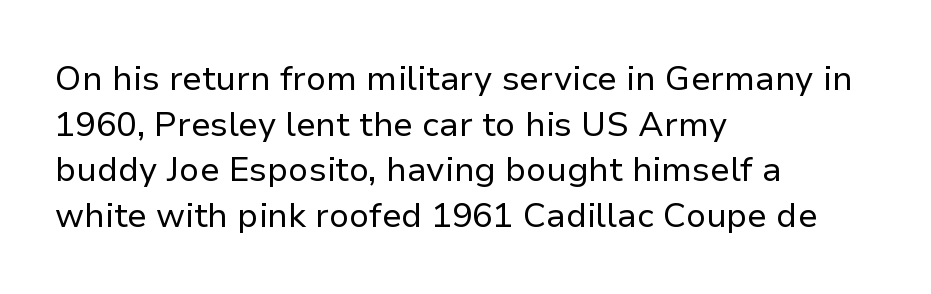
{"serif": "no", "italic": "no", "bold": "no", "weight": "regular", "width": "normal", "stroke_contrast": "low", "x_height": "medium", "monospaced": "no", "underline": "no", "align": "left", "line_spacing": "normal", "line_spacing_ratio": 1.34, "letter_spacing": "normal", "letter_spacing_em": 0.0, "glyph_px": 34}
